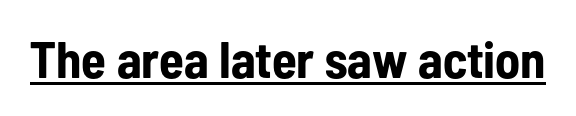
Underlining? Definitely there. No feet cap the strokes, marking this as sans-serif type. Posture: straight, roman, zero tilt. Bold? Absolutely — the strokes are thick and heavy. The letterforms sit shoulder to shoulder at normal distance.
